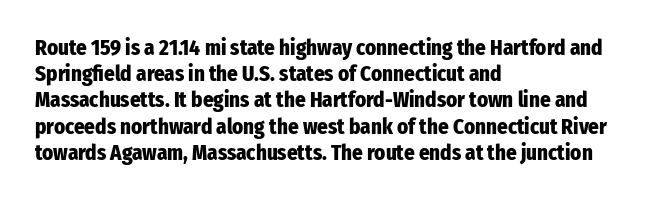
Does the weight exceed regular? Yes, all the way to bold. A typesetter would mark this as roman, not italic. The glyphs are unaccompanied by any horizontal stroke below them. Interline gaps are of average width in this sample. The horizontal fit of the characters is conventional and even.
